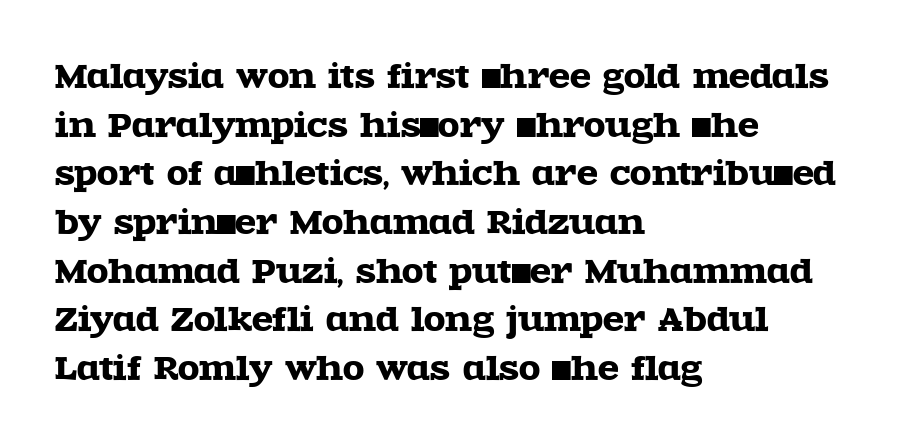
{"serif": "yes", "italic": "no", "width": "wide", "x_height": "large", "monospaced": "no", "underline": "no", "align": "left", "line_spacing": "normal", "line_spacing_ratio": 1.57, "letter_spacing": "normal", "letter_spacing_em": 0.0, "glyph_px": 31}
